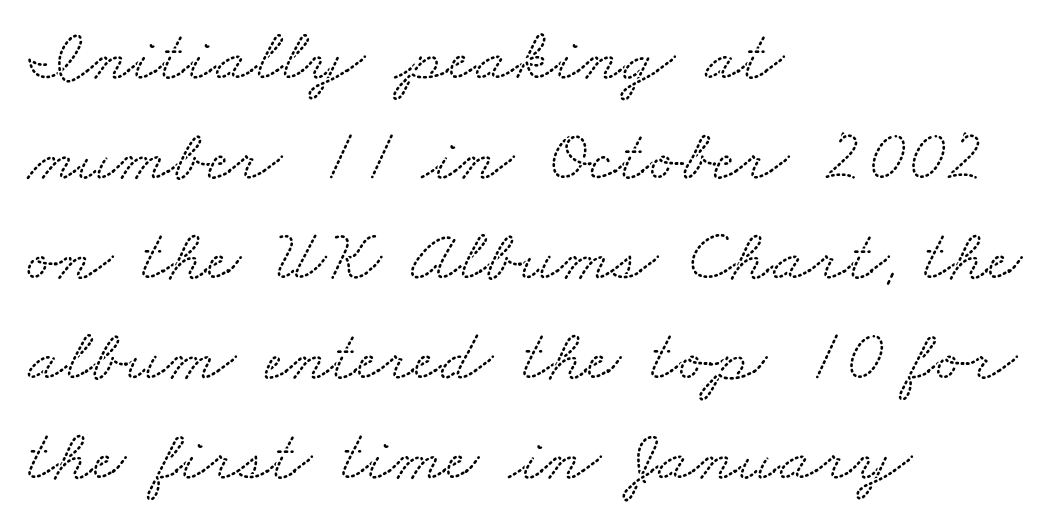
Q: Is the text underlined? A: No.
Q: How is the paragraph aligned? A: Left-aligned.
Q: Is the spacing between letters normal or unusually wide? A: Normal.
Q: Is the spacing between lines tight, normal or loose? A: Normal.
Q: Width (condensed, normal, or wide)? A: Wide.
Q: Stroke contrast? A: Low.
Q: x-height? A: Small.
Q: Monospaced? A: No.
